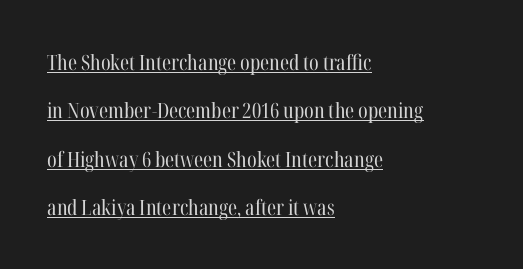
Q: Is the text bold? A: No.
Q: Is the text italic (slanted)? A: No, it is upright.
Q: Is the text underlined? A: Yes.
Q: How is the paragraph aligned? A: Left-aligned.
Q: Is the spacing between letters normal or unusually wide? A: Normal.
Q: Is the spacing between lines tight, normal or loose? A: Loose.
